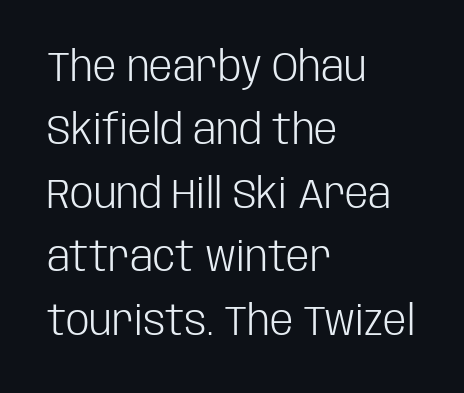
Q: Is the text bold? A: No.
Q: Is the text italic (slanted)? A: No, it is upright.
Q: Is the typeface a serif or a sans-serif typeface? A: Sans-serif.
Q: Is the text underlined? A: No.
Q: How is the paragraph aligned? A: Left-aligned.
Q: Is the spacing between letters normal or unusually wide? A: Normal.
Q: Is the spacing between lines tight, normal or loose? A: Normal.
Q: Width (condensed, normal, or wide)? A: Condensed.
Q: Stroke contrast? A: Low.
Q: x-height? A: Large.
Q: Monospaced? A: No.
